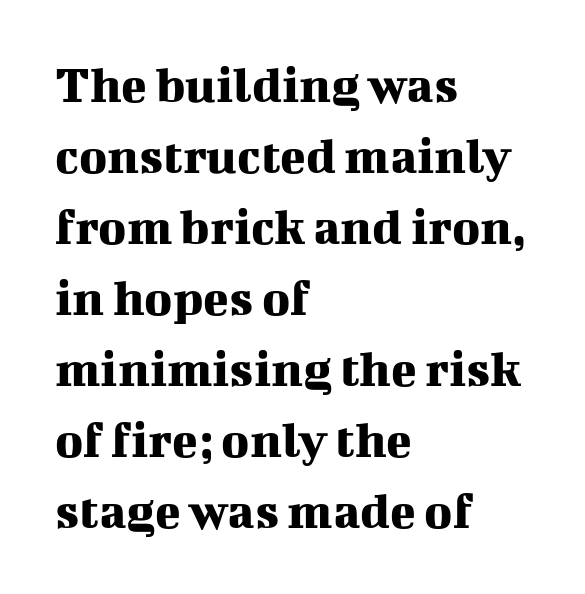
The image shows 53 px serif type, upright; set left-aligned, normal line spacing (1.34x), normal letter spacing, not underlined; medium stroke contrast and a medium x-height.
